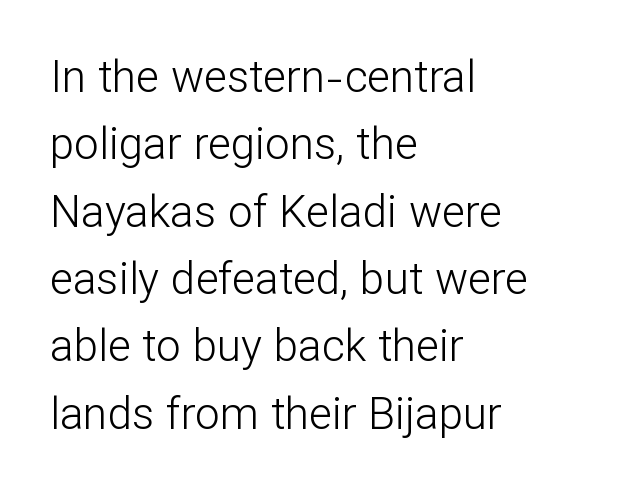
{"serif": "no", "italic": "no", "bold": "no", "weight": "light", "width": "normal", "stroke_contrast": "low", "x_height": "medium", "monospaced": "no", "underline": "no", "align": "left", "line_spacing": "normal", "line_spacing_ratio": 1.53, "letter_spacing": "normal", "letter_spacing_em": 0.0, "glyph_px": 44}
